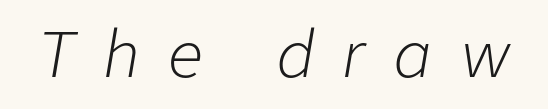
The typography opts for an oblique posture over an upright one. This sample uses expanded letter spacing, leaving extra air between glyphs. Nobody drew a line under any word here. Varying glyph widths throughout — classic text-font behaviour. No heavy texture on the line: the type isn't bold.
